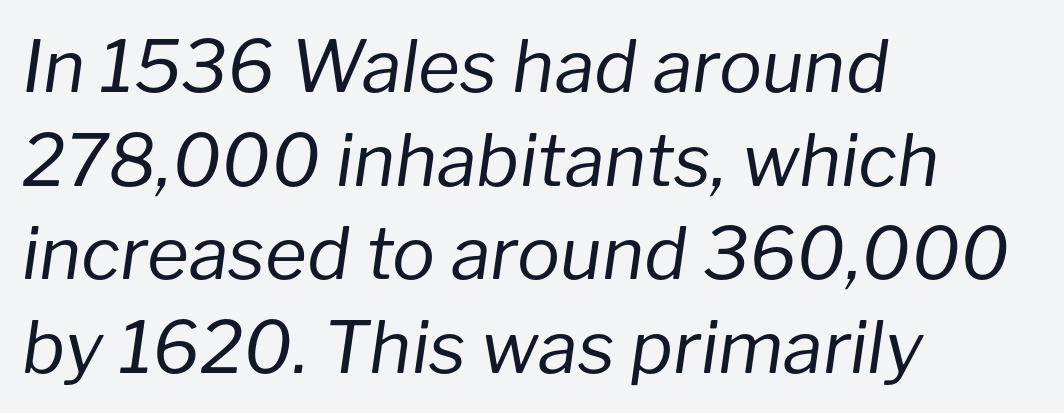
Here the designer chose a conventional face with non-uniform glyph widths. A bare baseline throughout the passage. Observe the ordinary spacing: letters are neighbours, not strangers. Caption: face not bold, strokes unweighted.
